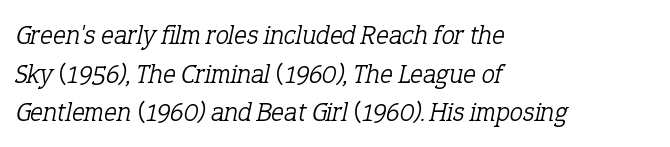
The image shows 27 px text type, italic (leaning right); set left-aligned, normal line spacing (1.43x), normal letter spacing, not underlined.
